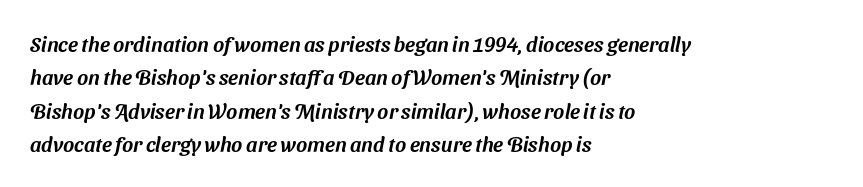
The image shows 21 px text type; set left-aligned, normal line spacing (1.59x), normal letter spacing, not underlined.
